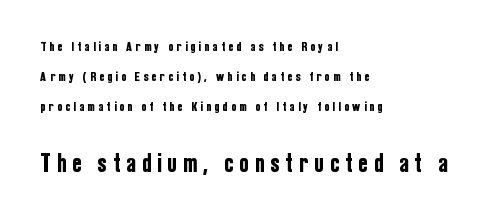
{"italic": "no", "underline": "no", "align": "left", "line_spacing": "loose", "line_spacing_ratio": 2.16, "letter_spacing": "wide", "letter_spacing_em": 0.26, "larger_block": "second", "size_ratio": 1.86, "glyph_px": 26}
